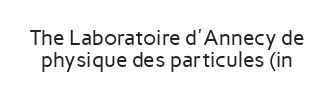
{"italic": "no", "bold": "no", "underline": "no", "line_spacing": "tight", "line_spacing_ratio": 1.03, "letter_spacing": "normal", "letter_spacing_em": 0.0, "glyph_px": 21}
